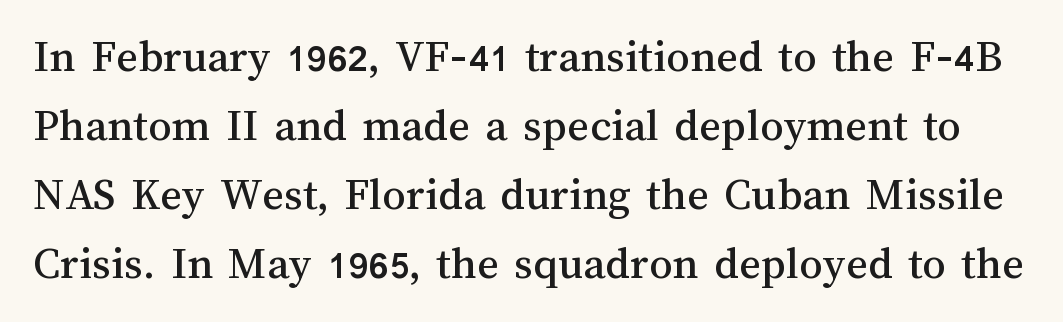
Q: Is the text italic (slanted)? A: No, it is upright.
Q: Is the text underlined? A: No.
Q: Is the spacing between letters normal or unusually wide? A: Normal.
Q: Is the spacing between lines tight, normal or loose? A: Normal.
Q: Width (condensed, normal, or wide)? A: Normal.
Q: Stroke contrast? A: Medium.
Q: x-height? A: Medium.
Q: Monospaced? A: No.
